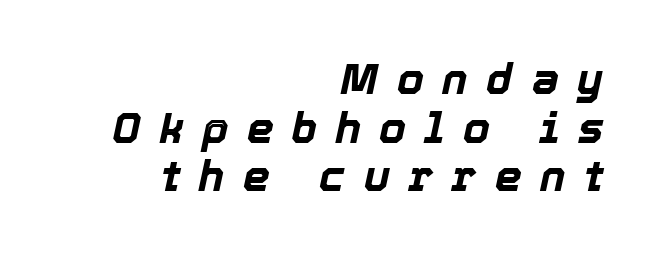
The image shows 43 px bold type, italic (leaning right); set right-aligned, tight line spacing (1.13x), unusually wide letter spacing (+0.43 em), not underlined; a medium x-height.
